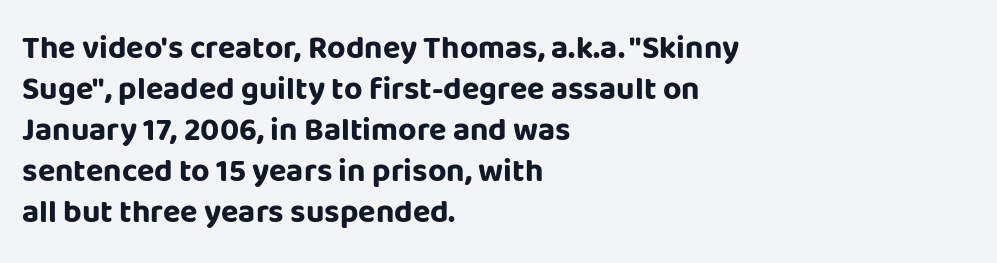
The image shows 32 px bold sans-serif type, upright; set left-aligned, normal line spacing (1.28x), normal letter spacing, not underlined; low stroke contrast and a large x-height.
